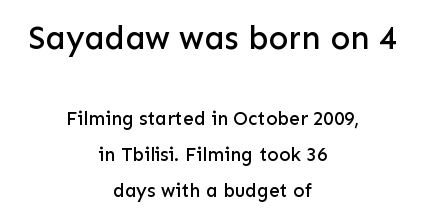
Q: Is the text italic (slanted)? A: No, it is upright.
Q: Is the typeface a serif or a sans-serif typeface? A: Sans-serif.
Q: Is the text underlined? A: No.
Q: How is the paragraph aligned? A: Centered.
Q: Is the spacing between letters normal or unusually wide? A: Normal.
Q: Which block of text is set in a larger size, the first (top) or the second (bottom)? A: The first (top) one.
Q: Width (condensed, normal, or wide)? A: Normal.
Q: Stroke contrast? A: Low.
Q: x-height? A: Medium.
Q: Monospaced? A: No.
